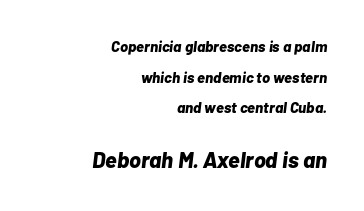
The image shows 22 px bold type, italic (leaning right); set right-aligned, loose line spacing (2.04x), normal letter spacing, not underlined; the second (bottom) block is 1.47x larger.
